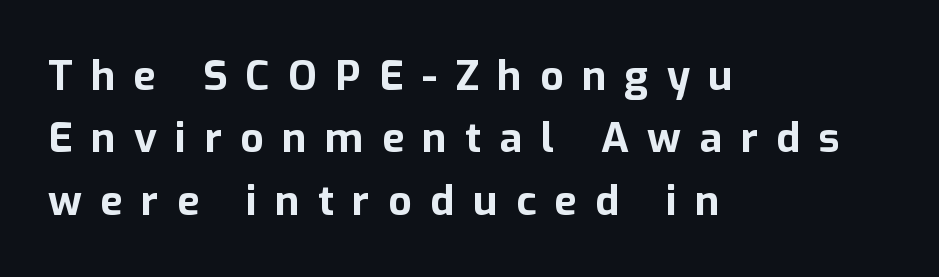
If you measured baseline to baseline, you'd find a middling distance. Serif or sans? Sans — the stroke terminals are bare. Thick stems and heavy bowls — unmistakably bold. The type is letterspaced generously, with wide tracking.
